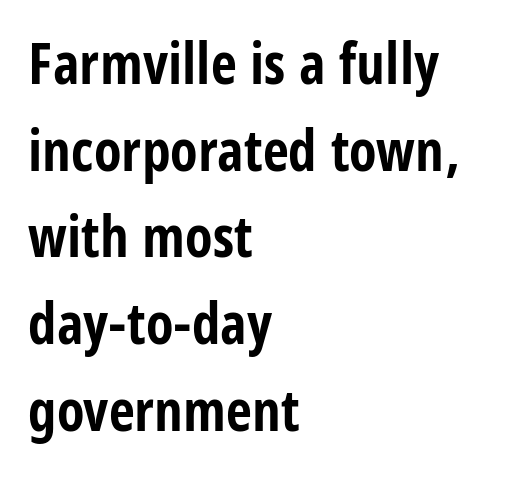
Is there much room between lines? A standard amount, neither cramped nor airy. Every letter is thick-stroked: bold, no question. A sans-serif font was chosen for this passage. A typesetter would call this proportional, since set widths differ per character.
